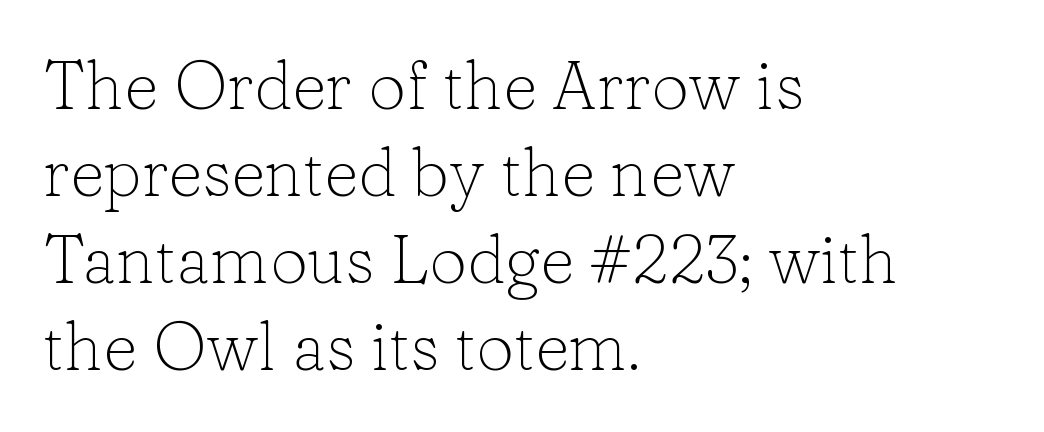
Proportional: the letters do not fall into vertical columns. The font is comparable to plain body text, perhaps lighter. Serif or sans? Serif — the stroke terminals have little feet. A student would call this left alignment; a typographer would say flush left, rag right. What stands out about the letter spacing? Nothing — it is the standard amount. Designer's note — italics off, roman on.
